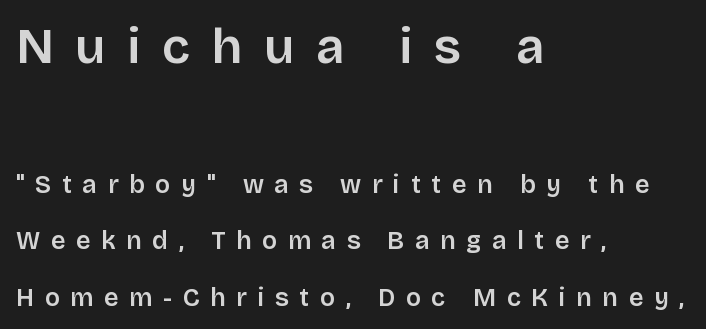
{"serif": "no", "italic": "no", "bold": "semi", "weight": "semibold", "width": "normal", "stroke_contrast": "low", "x_height": "large", "monospaced": "no", "underline": "no", "align": "left", "line_spacing": "loose", "line_spacing_ratio": 2.26, "letter_spacing": "wide", "letter_spacing_em": 0.43, "larger_block": "first", "size_ratio": 2.0, "glyph_px": 50}
